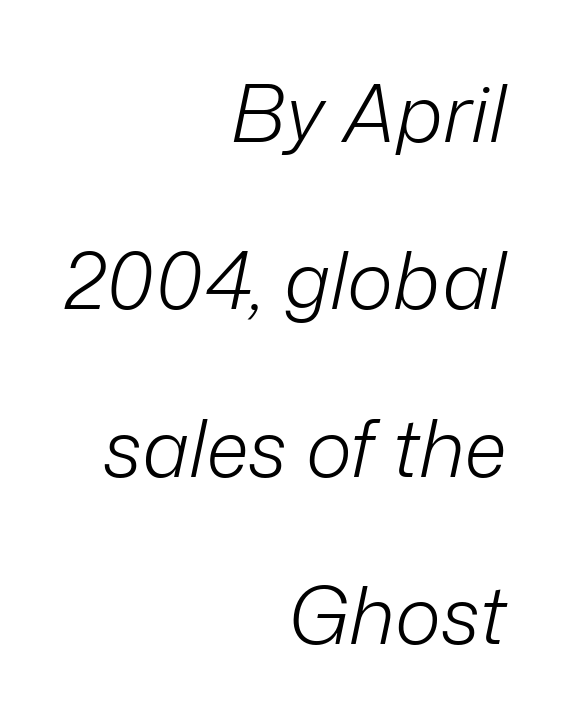
Tracking here is standard; glyphs follow each other at the usual distance. Reading down the column, the eye jumps a long way to each next line. If you drew a ruler down the right edge, every line would touch it. Notice how the stems are inclined rather than vertical — that's the hallmark of italics. The space directly below the letters is spotless.
